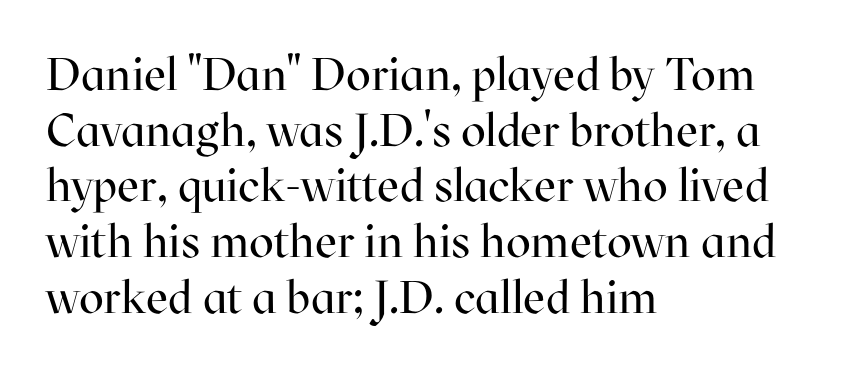
{"serif": "yes", "italic": "no", "bold": "no", "weight": "regular", "width": "normal", "stroke_contrast": "high", "x_height": "medium", "monospaced": "no", "underline": "no", "align": "left", "line_spacing_ratio": 1.21, "letter_spacing": "normal", "letter_spacing_em": 0.0, "glyph_px": 46}
